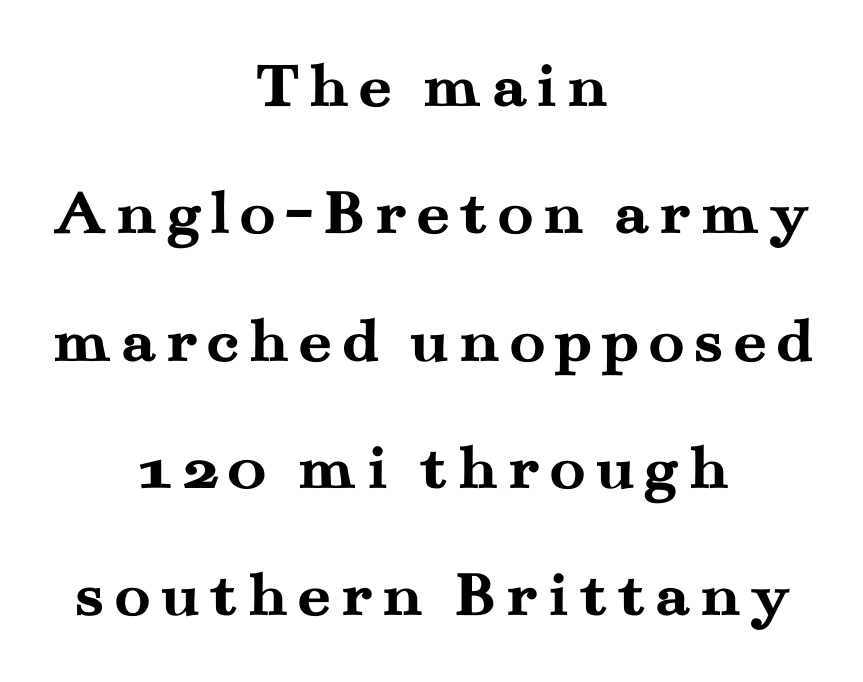
The image shows 67 px semibold, wide serif type, upright; set centered, loose line spacing (1.9x), not underlined; medium stroke contrast and a small x-height.
